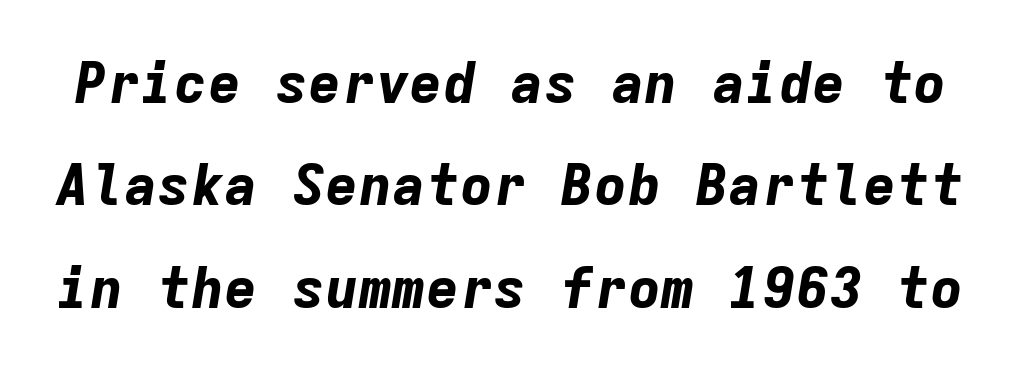
The image shows 56 px bold type, italic (leaning right), monospaced; set line spacing 1.83x, normal letter spacing, not underlined; low stroke contrast and a medium x-height.
